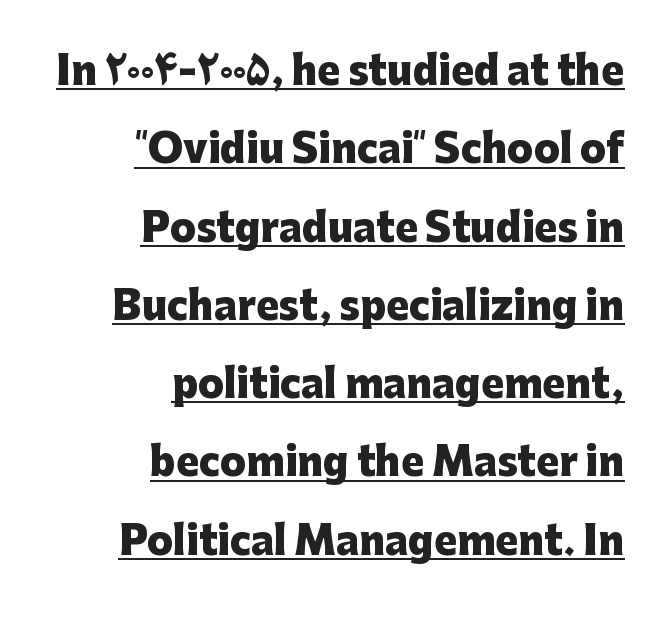
{"serif": "no", "italic": "no", "bold": "yes", "weight": "heavy", "width": "normal", "stroke_contrast": "low", "x_height": "medium", "monospaced": "no", "underline": "yes", "align": "right", "line_spacing": "loose", "line_spacing_ratio": 2.06, "letter_spacing": "normal", "letter_spacing_em": 0.0, "glyph_px": 38}
